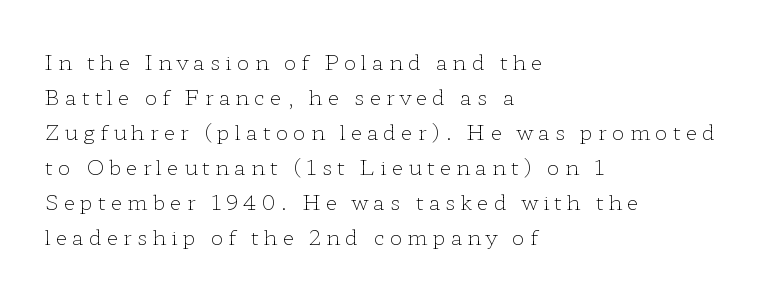
Q: Is the text bold? A: No.
Q: Is the text italic (slanted)? A: No, it is upright.
Q: Is the text underlined? A: No.
Q: How is the paragraph aligned? A: Left-aligned.
Q: Is the spacing between letters normal or unusually wide? A: Unusually wide.
Q: Is the spacing between lines tight, normal or loose? A: Normal.
